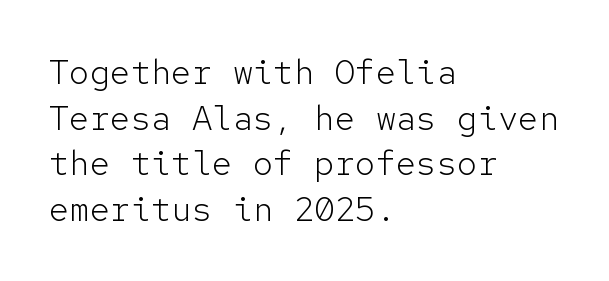
Q: Is the text bold? A: No.
Q: Is the text italic (slanted)? A: No, it is upright.
Q: Is the typeface a serif or a sans-serif typeface? A: Sans-serif.
Q: Is the text underlined? A: No.
Q: How is the paragraph aligned? A: Left-aligned.
Q: Is the spacing between letters normal or unusually wide? A: Normal.
Q: Is the spacing between lines tight, normal or loose? A: Normal.
Q: Width (condensed, normal, or wide)? A: Normal.
Q: Stroke contrast? A: Low.
Q: x-height? A: Medium.
Q: Monospaced? A: Yes.
